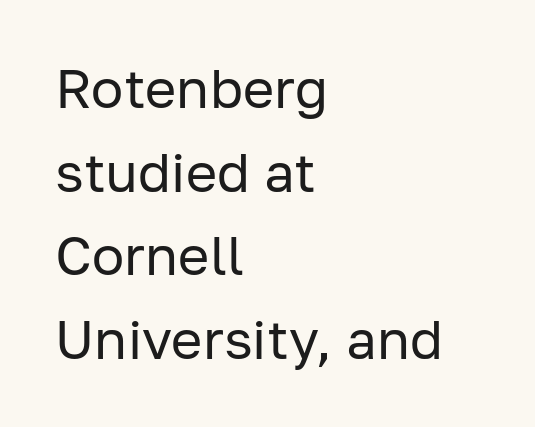
Q: Is the text bold? A: No.
Q: Is the text italic (slanted)? A: No, it is upright.
Q: Is the typeface a serif or a sans-serif typeface? A: Sans-serif.
Q: Is the text underlined? A: No.
Q: How is the paragraph aligned? A: Left-aligned.
Q: Is the spacing between letters normal or unusually wide? A: Normal.
Q: Is the spacing between lines tight, normal or loose? A: Normal.
Q: Width (condensed, normal, or wide)? A: Normal.
Q: Stroke contrast? A: Low.
Q: x-height? A: Medium.
Q: Monospaced? A: No.
